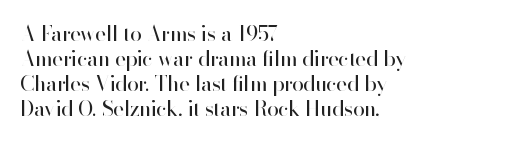
The image shows 21 px text type, upright; set left-aligned, line spacing 1.19x, normal letter spacing, not underlined.
